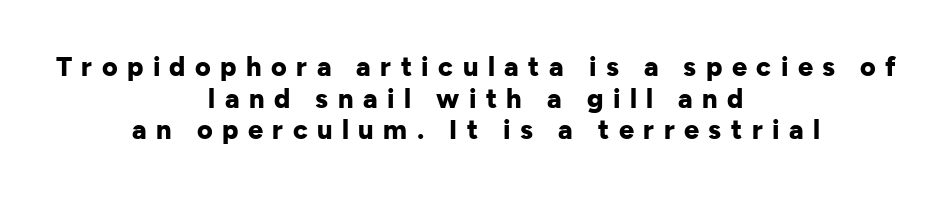
The image shows 27 px bold type, upright; set centered, line spacing 1.17x, unusually wide letter spacing (+0.35 em), not underlined.
